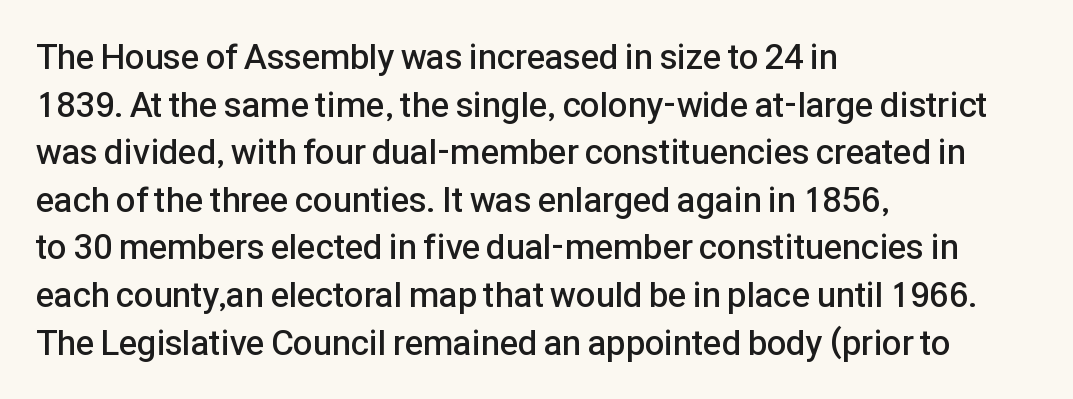
Quick note: underline off. Regarding serifs, this sample does without them. The passage shown is semibold, sitting just below true bold. You could not count columns in this text — the font is proportionally spaced. Line spacing here is normal. This is roman type, the default non-slanted kind.
